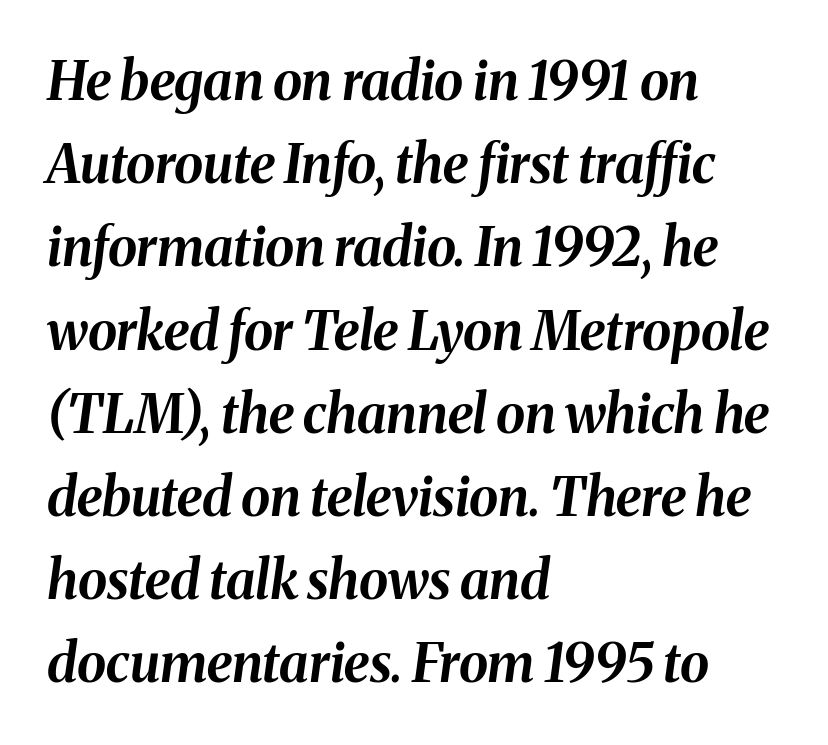
{"italic": "yes", "lean": "right", "slant_degrees": 8, "bold": "yes", "weight": "bold", "width": "normal", "stroke_contrast": "medium", "x_height": "medium", "monospaced": "no", "underline": "no", "align": "left", "line_spacing": "normal", "line_spacing_ratio": 1.57, "letter_spacing": "normal", "letter_spacing_em": 0.0, "glyph_px": 53}
